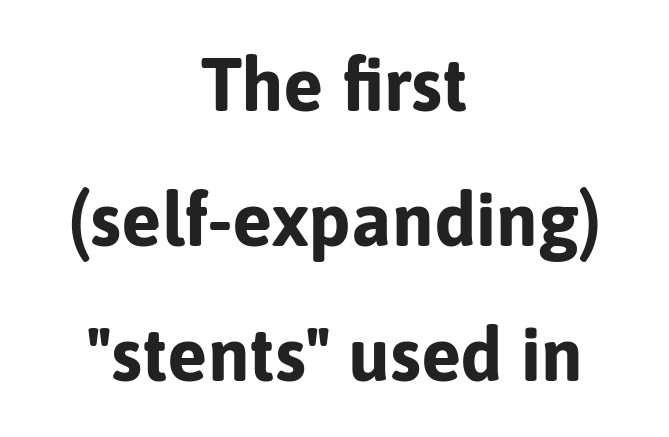
Q: Is the text bold? A: Yes.
Q: Is the text italic (slanted)? A: No, it is upright.
Q: Is the typeface a serif or a sans-serif typeface? A: Sans-serif.
Q: Is the text underlined? A: No.
Q: How is the paragraph aligned? A: Centered.
Q: Is the spacing between letters normal or unusually wide? A: Normal.
Q: Width (condensed, normal, or wide)? A: Normal.
Q: Stroke contrast? A: Low.
Q: x-height? A: Medium.
Q: Monospaced? A: No.
